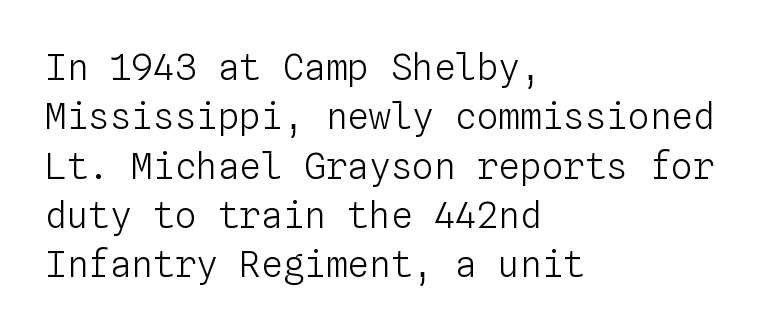
Looks like terminal output: every glyph gets an equal slot. Characters follow at the spacing the type designer built in. Is the type heavy? It reads as light-to-regular instead. The axis of the letterforms is exactly vertical. Does the copy run flush right? No — it runs flush left. Reading down the column, the eye jumps a familiar distance to each next line.
